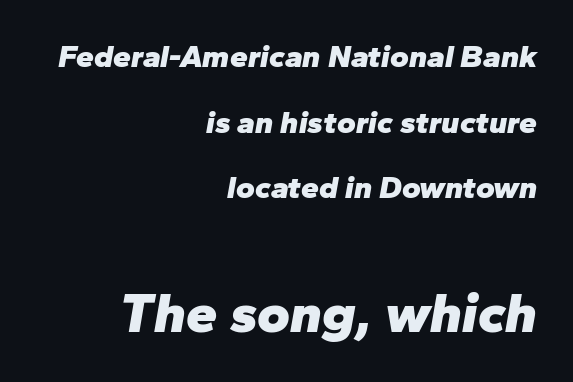
Q: Is the text bold? A: Yes.
Q: Is the text italic (slanted)? A: Yes, it leans right by about 10 degrees.
Q: Is the text underlined? A: No.
Q: How is the paragraph aligned? A: Right-aligned.
Q: Is the spacing between letters normal or unusually wide? A: Normal.
Q: Is the spacing between lines tight, normal or loose? A: Loose.
Q: Which block of text is set in a larger size, the first (top) or the second (bottom)? A: The second (bottom) one.
Q: Width (condensed, normal, or wide)? A: Normal.
Q: Stroke contrast? A: Low.
Q: x-height? A: Medium.
Q: Monospaced? A: No.
